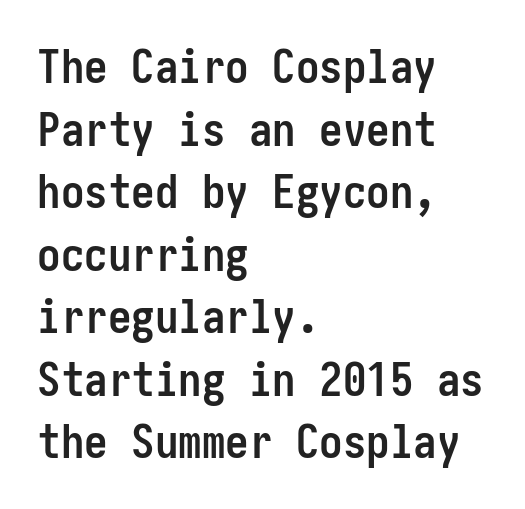
{"serif": "no", "italic": "no", "bold": "yes", "weight": "semibold", "width": "condensed", "stroke_contrast": "low", "x_height": "medium", "underline": "no", "align": "left", "line_spacing": "normal", "line_spacing_ratio": 1.33, "letter_spacing": "normal", "letter_spacing_em": 0.0, "glyph_px": 47}
